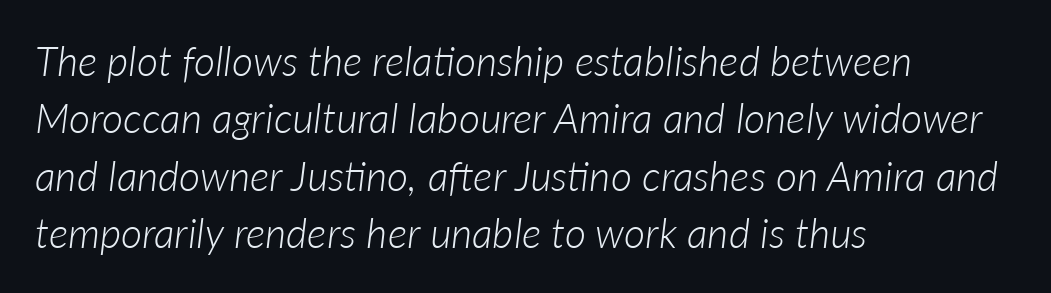
{"italic": "yes", "lean": "right", "slant_degrees": 7, "bold": "no", "weight": "light", "width": "normal", "stroke_contrast": "low", "x_height": "medium", "monospaced": "no", "underline": "no", "align": "left", "line_spacing": "normal", "line_spacing_ratio": 1.4, "letter_spacing": "normal", "letter_spacing_em": 0.0, "glyph_px": 41}
